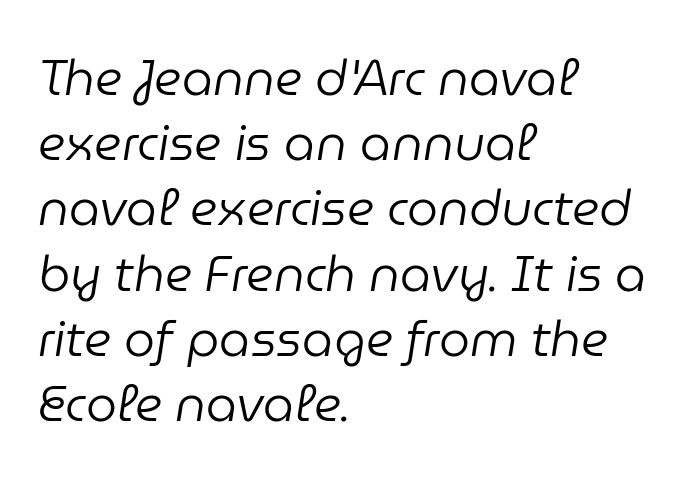
A normal amount of white space separates one row of letters from the next. Compared with typical body copy, the letter spacing here is the same. A bare baseline throughout the passage. Every row of glyphs begins at an identical x-position on the left.
